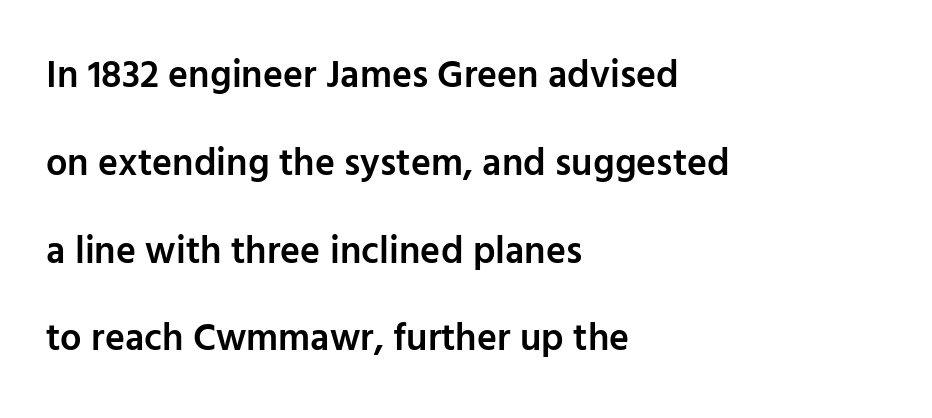
Left-aligned paragraph, ragged on the right. Quick note: interline space is abundant. Typographically, this falls in the sans-serif category. These lines are rendered in a variable-pitch font. Glyph-to-glyph distance matches everyday printed text. It's the straight-up-and-down kind of type.
